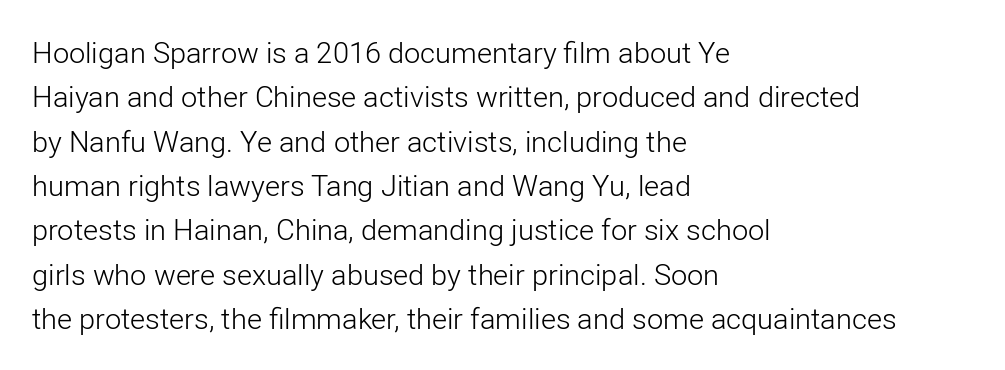
Q: Is the text bold? A: No.
Q: Is the text italic (slanted)? A: No, it is upright.
Q: Is the typeface a serif or a sans-serif typeface? A: Sans-serif.
Q: Is the text underlined? A: No.
Q: How is the paragraph aligned? A: Left-aligned.
Q: Is the spacing between letters normal or unusually wide? A: Normal.
Q: Is the spacing between lines tight, normal or loose? A: Normal.
Q: Width (condensed, normal, or wide)? A: Normal.
Q: Stroke contrast? A: Low.
Q: x-height? A: Medium.
Q: Monospaced? A: No.
